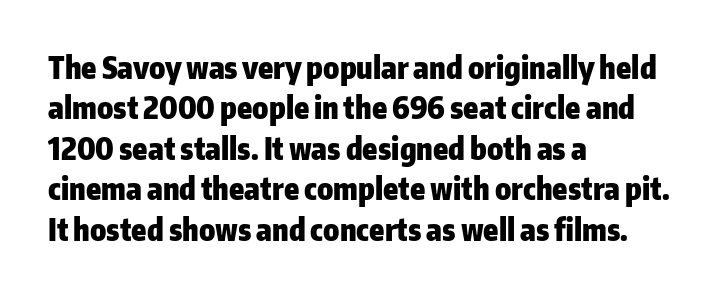
{"serif": "no", "italic": "no", "bold": "yes", "weight": "heavy", "width": "normal", "stroke_contrast": "low", "x_height": "medium", "monospaced": "no", "underline": "no", "align": "left", "line_spacing": "normal", "line_spacing_ratio": 1.35, "letter_spacing": "normal", "letter_spacing_em": 0.0, "glyph_px": 30}
